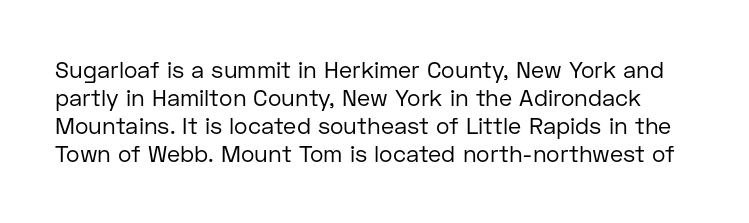
Q: Is the text bold? A: No.
Q: Is the text italic (slanted)? A: No, it is upright.
Q: Is the text underlined? A: No.
Q: Is the spacing between letters normal or unusually wide? A: Normal.
